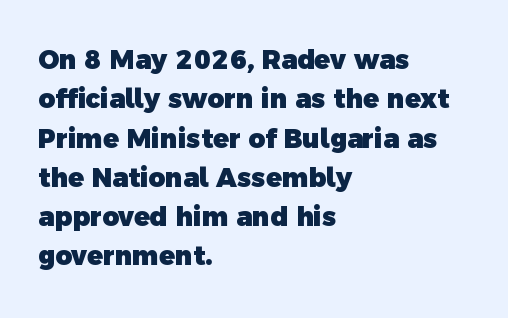
The image shows 26 px bold type; set left-aligned, normal line spacing (1.51x), normal letter spacing, not underlined.
